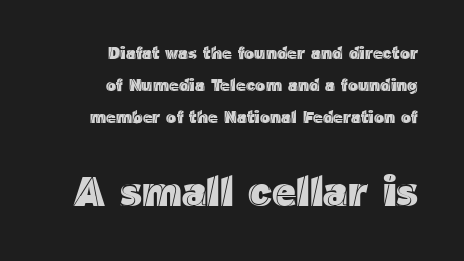
Unlike italic type, these characters show no tilt at all. In this sample the second text group is rendered at the bigger scale. This sample is right-justified, so line beginnings fall wherever the words allow. The space beneath each line is pristine and unruled.
